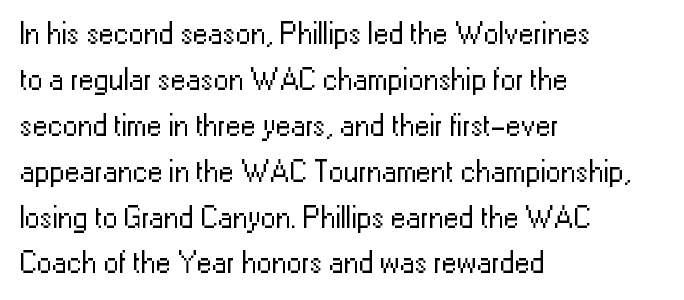
{"serif": "no", "italic": "no", "bold": "no", "weight": "regular", "width": "normal", "stroke_contrast": "low", "x_height": "medium", "monospaced": "no", "underline": "no", "align": "left", "line_spacing": "normal", "line_spacing_ratio": 1.53, "letter_spacing": "normal", "letter_spacing_em": 0.0, "glyph_px": 30}
